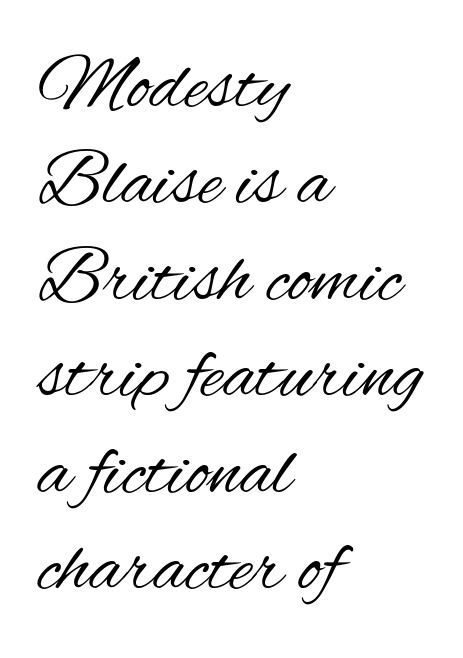
Q: Is the text bold? A: No.
Q: Is the text italic (slanted)? A: Yes.
Q: Is the typeface a serif or a sans-serif typeface? A: Sans-serif.
Q: Is the text underlined? A: No.
Q: How is the paragraph aligned? A: Left-aligned.
Q: Is the spacing between letters normal or unusually wide? A: Normal.
Q: Width (condensed, normal, or wide)? A: Condensed.
Q: Stroke contrast? A: Medium.
Q: x-height? A: Small.
Q: Monospaced? A: No.
